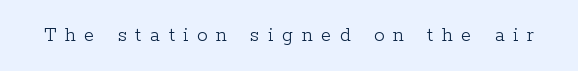
Do the letters lean? They stand straight. The type is letterspaced generously, with wide tracking. This rendering features lettering with no underline. Compared with a typical body face, this is equally light or lighter still.
